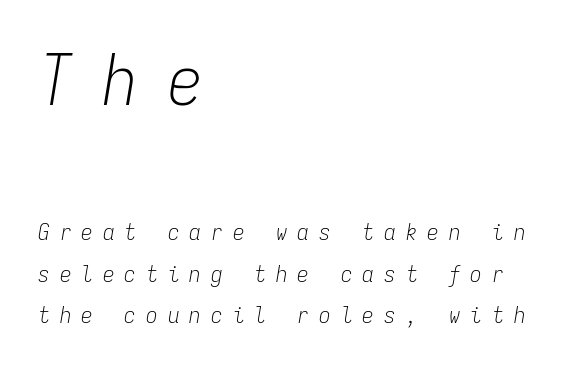
{"italic": "yes", "lean": "right", "slant_degrees": 9, "bold": "no", "weight": "light", "width": "condensed", "stroke_contrast": "low", "x_height": "medium", "monospaced": "yes", "underline": "no", "align": "left", "line_spacing_ratio": 1.8, "letter_spacing": "wide", "letter_spacing_em": 0.44, "larger_block": "first", "size_ratio": 3.0, "glyph_px": 69}
